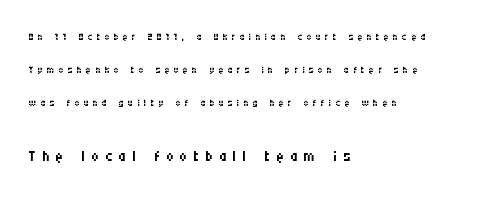
Q: Is the text bold? A: No.
Q: Is the text italic (slanted)? A: No, it is upright.
Q: Is the text underlined? A: No.
Q: How is the paragraph aligned? A: Left-aligned.
Q: Is the spacing between letters normal or unusually wide? A: Unusually wide.
Q: Is the spacing between lines tight, normal or loose? A: Loose.
Q: Which block of text is set in a larger size, the first (top) or the second (bottom)? A: The second (bottom) one.
